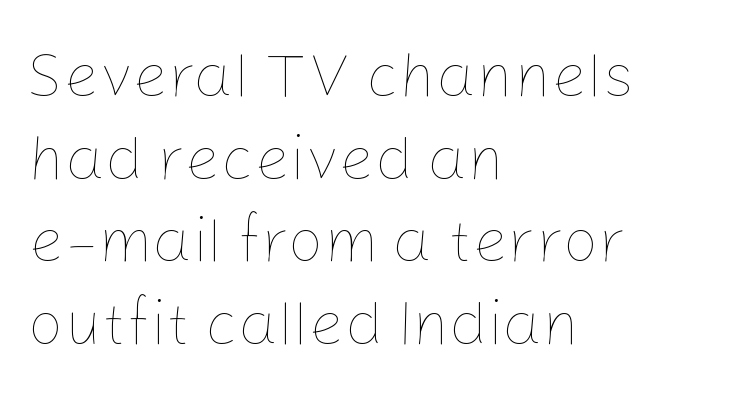
The image shows 63 px thin type, upright; set left-aligned, normal line spacing (1.31x), normal letter spacing, not underlined; low stroke contrast and a medium x-height.
